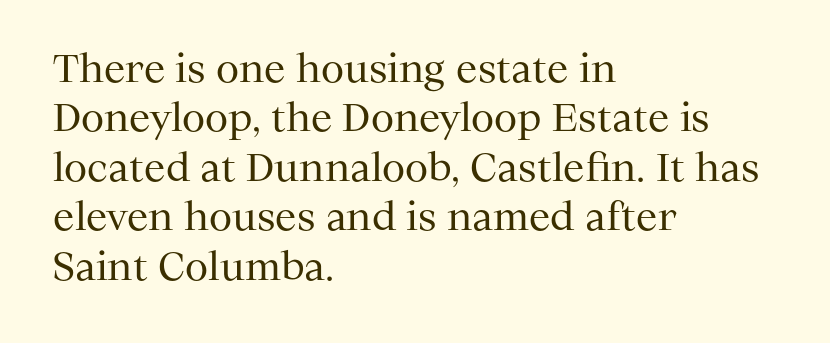
Compared with a typical body face, this is equally light or lighter still. The typeface chosen for these lines features serifs. A typesetter would call this proportional, since set widths differ per character. Default kerning and tracking; the words read as compact shapes. Does the lettering tilt? It doesn't — this is upright.
